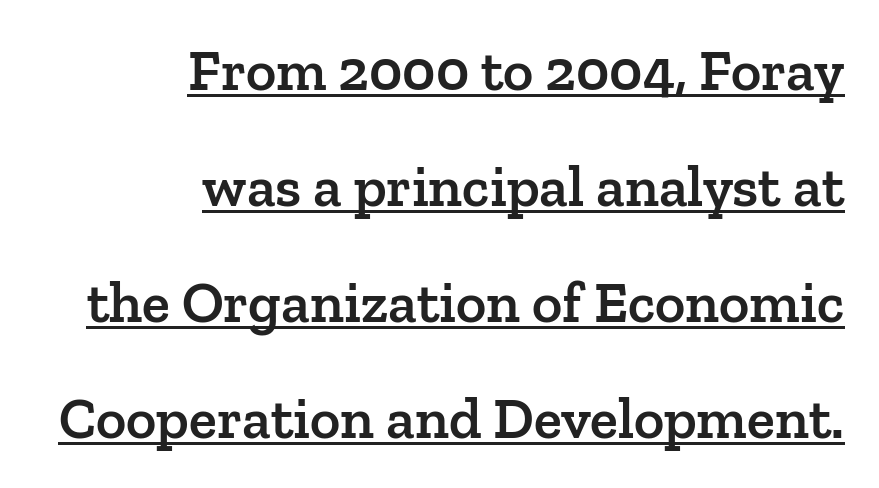
The image shows 58 px semibold serif type, upright; set right-aligned, loose line spacing (2.0x), normal letter spacing, underlined; low stroke contrast and a medium x-height.
